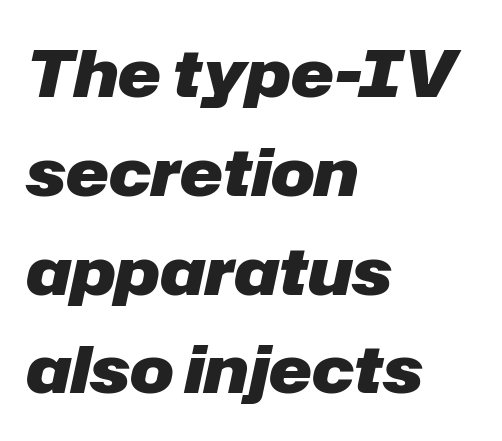
The image shows 65 px heavy type, italic (leaning right); set left-aligned, normal line spacing (1.52x), normal letter spacing, not underlined; low stroke contrast and a medium x-height.
